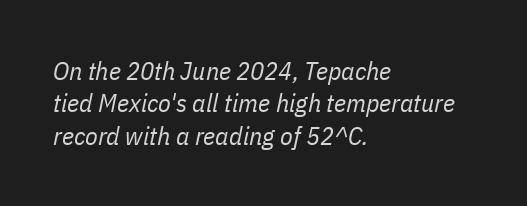
{"italic": "yes", "lean": "right", "slant_degrees": 11, "bold": "no", "underline": "no", "align": "left", "line_spacing": "normal", "line_spacing_ratio": 1.25, "letter_spacing": "normal", "letter_spacing_em": 0.0, "glyph_px": 26}
